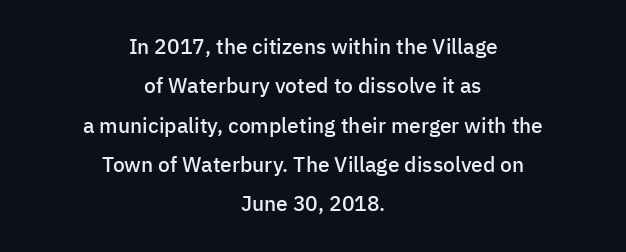
Q: Is the text bold? A: Semi-bold.
Q: Is the text italic (slanted)? A: No, it is upright.
Q: Is the text underlined? A: No.
Q: How is the paragraph aligned? A: Centered.
Q: Is the spacing between letters normal or unusually wide? A: Normal.
